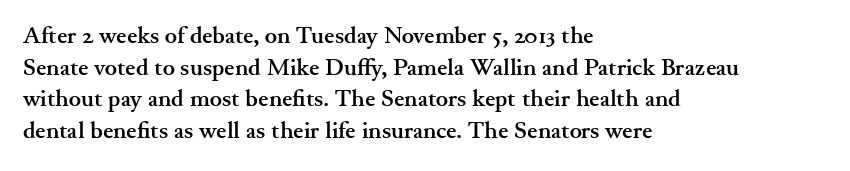
Q: Is the text bold? A: Yes.
Q: Is the text italic (slanted)? A: No, it is upright.
Q: Is the text underlined? A: No.
Q: How is the paragraph aligned? A: Left-aligned.
Q: Is the spacing between letters normal or unusually wide? A: Normal.
Q: Is the spacing between lines tight, normal or loose? A: Normal.
